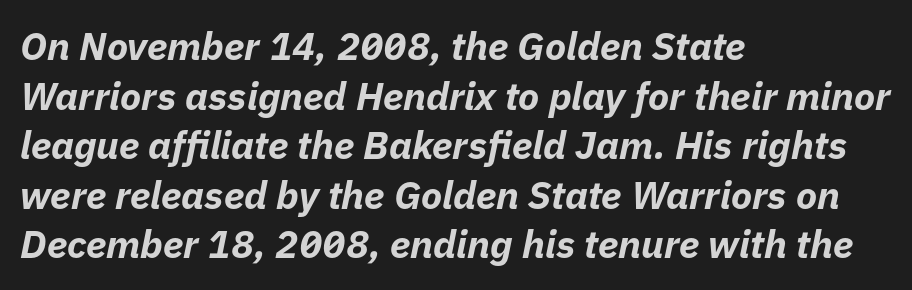
Q: Is the text bold? A: Yes.
Q: Is the text italic (slanted)? A: Yes, it leans right by about 11 degrees.
Q: Is the text underlined? A: No.
Q: How is the paragraph aligned? A: Left-aligned.
Q: Is the spacing between letters normal or unusually wide? A: Normal.
Q: Is the spacing between lines tight, normal or loose? A: Normal.
Q: Width (condensed, normal, or wide)? A: Normal.
Q: Stroke contrast? A: Low.
Q: x-height? A: Medium.
Q: Monospaced? A: No.
